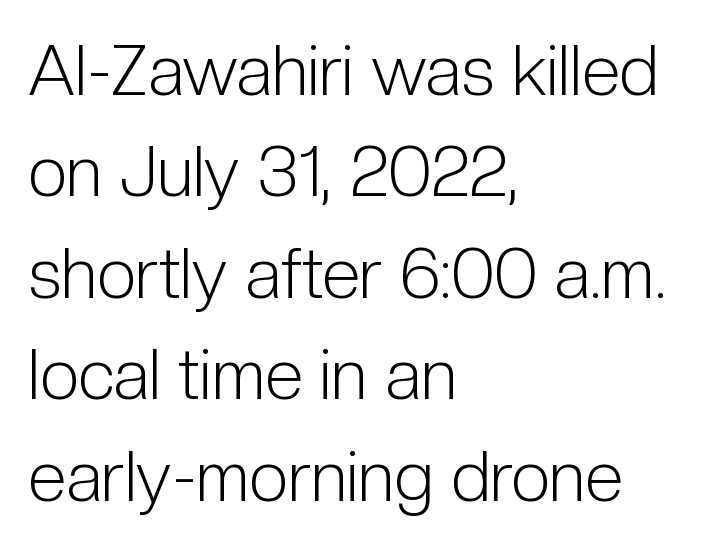
The image shows 70 px light, condensed sans-serif type, upright; set left-aligned, normal line spacing (1.45x), normal letter spacing, not underlined; low stroke contrast and a medium x-height.
